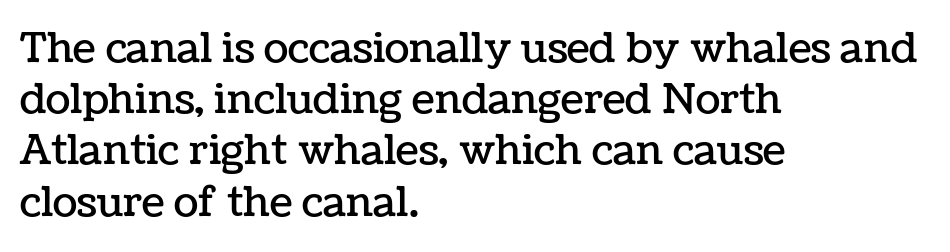
Q: Is the text italic (slanted)? A: No, it is upright.
Q: Is the text underlined? A: No.
Q: How is the paragraph aligned? A: Left-aligned.
Q: Is the spacing between letters normal or unusually wide? A: Normal.
Q: Is the spacing between lines tight, normal or loose? A: Normal.
Q: Width (condensed, normal, or wide)? A: Normal.
Q: Stroke contrast? A: Low.
Q: x-height? A: Medium.
Q: Monospaced? A: No.
